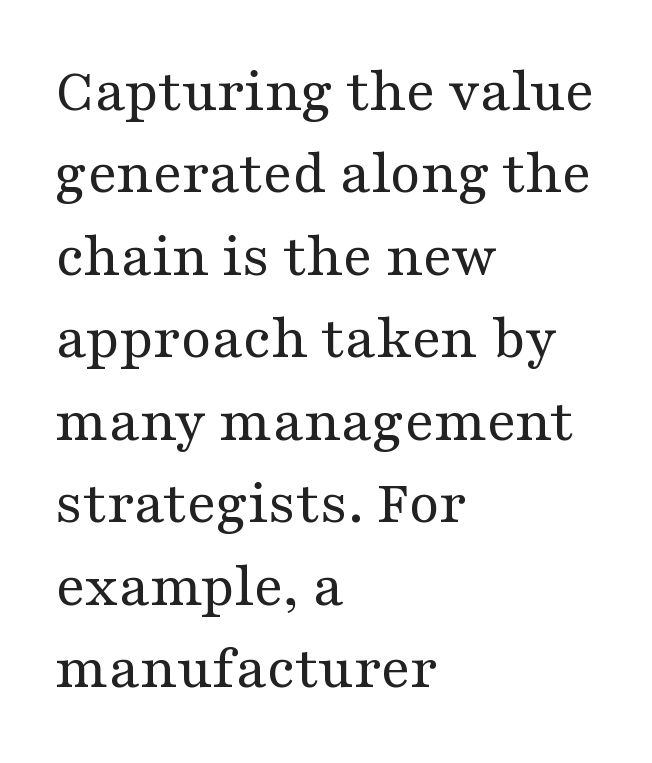
The image shows 62 px regular-weight, wide serif type, upright; set left-aligned, normal line spacing (1.33x), normal letter spacing, not underlined; medium stroke contrast and a medium x-height.
